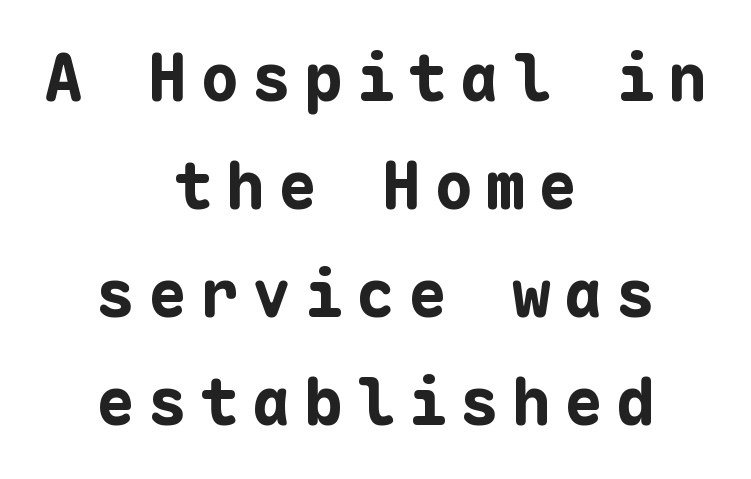
The image shows 65 px bold sans-serif type, upright, monospaced; set centered, normal line spacing (1.66x), unusually wide letter spacing (+0.2 em), not underlined; low stroke contrast and a medium x-height.
